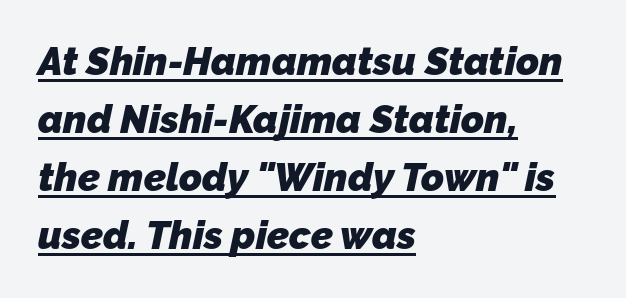
This rendering employs a face without finishing strokes, i.e., a sans-serif. Here the designer chose a conventional face with non-uniform glyph widths. Teacher's note: observe the even left margin — that is flush-left alignment. Here the glyphs are tracked normally, forming tight word shapes. Does the leading feel generous? No, just average.
